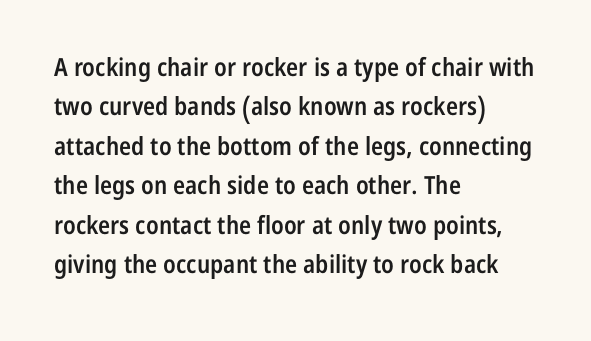
{"italic": "no", "bold": "semi", "underline": "no", "align": "left", "line_spacing": "normal", "line_spacing_ratio": 1.58, "letter_spacing": "normal", "letter_spacing_em": 0.0, "glyph_px": 25}
